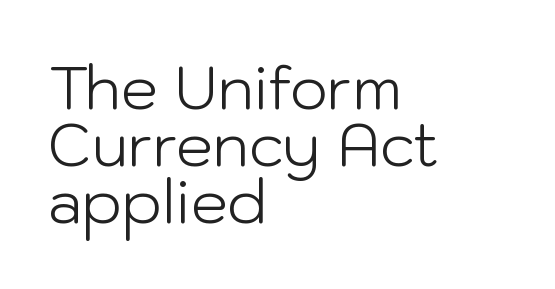
Stem width sits at or under what a default text font uses. Unlike a traditional serif, this face leaves its strokes unadorned. Casual observation: everything's shoved over to the left. The type is set solid horizontally, with unmodified tracking.
